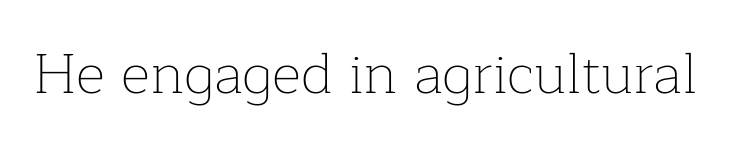
The image shows 57 px thin serif type, upright; set normal letter spacing, not underlined; low stroke contrast and a medium x-height.
